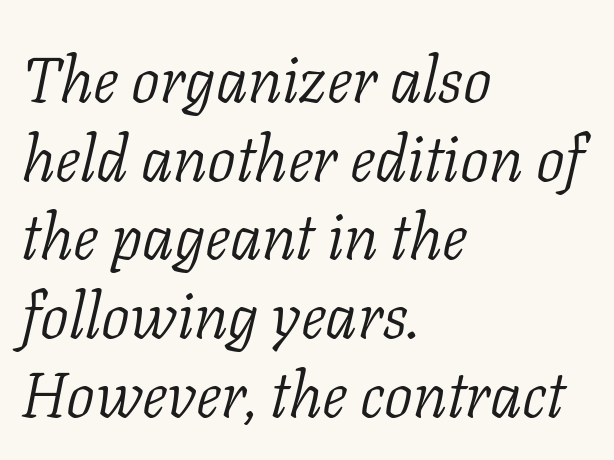
Q: Is the text bold? A: No.
Q: Is the text italic (slanted)? A: Yes, it leans right by about 11 degrees.
Q: Is the typeface a serif or a sans-serif typeface? A: Serif.
Q: Is the text underlined? A: No.
Q: How is the paragraph aligned? A: Left-aligned.
Q: Is the spacing between letters normal or unusually wide? A: Normal.
Q: Width (condensed, normal, or wide)? A: Normal.
Q: Stroke contrast? A: Low.
Q: x-height? A: Medium.
Q: Monospaced? A: No.
